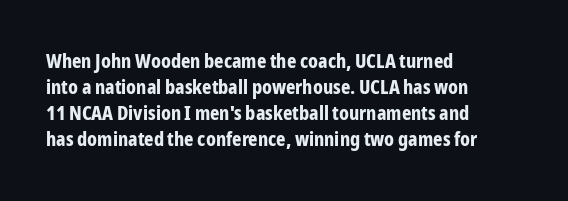
The image shows 20 px bold type, upright; set left-aligned, normal line spacing (1.3x), normal letter spacing, not underlined.
